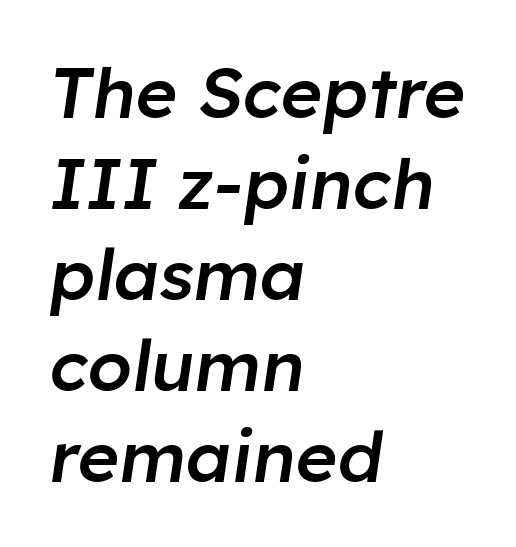
The image shows 71 px semibold type, italic (leaning right); set left-aligned, normal line spacing (1.28x), normal letter spacing, not underlined; low stroke contrast and a medium x-height.
